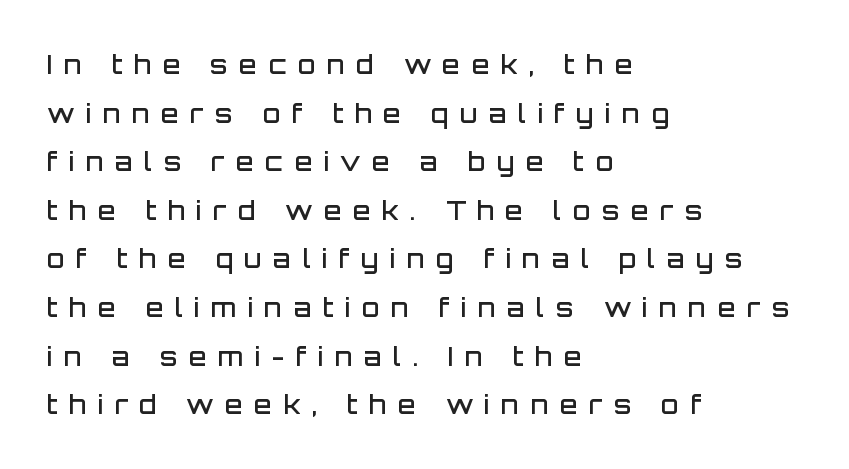
{"italic": "no", "bold": "semi", "underline": "no", "align": "left", "line_spacing_ratio": 1.87, "letter_spacing": "wide", "letter_spacing_em": 0.43, "glyph_px": 26}
